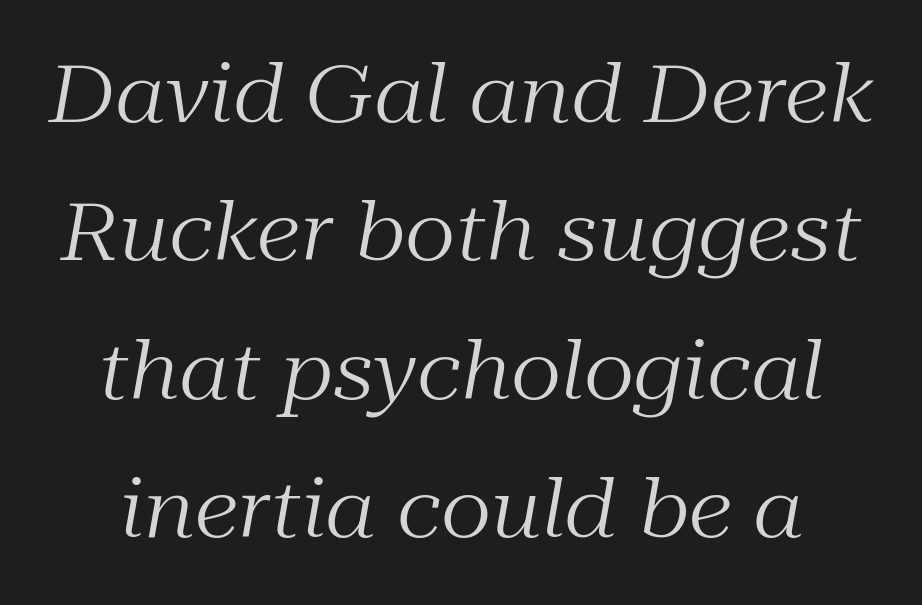
Q: Is the text bold? A: No.
Q: Is the text italic (slanted)? A: Yes, it leans right by about 10 degrees.
Q: Is the typeface a serif or a sans-serif typeface? A: Serif.
Q: Is the text underlined? A: No.
Q: Is the spacing between letters normal or unusually wide? A: Normal.
Q: Width (condensed, normal, or wide)? A: Normal.
Q: Stroke contrast? A: Medium.
Q: x-height? A: Medium.
Q: Monospaced? A: No.
